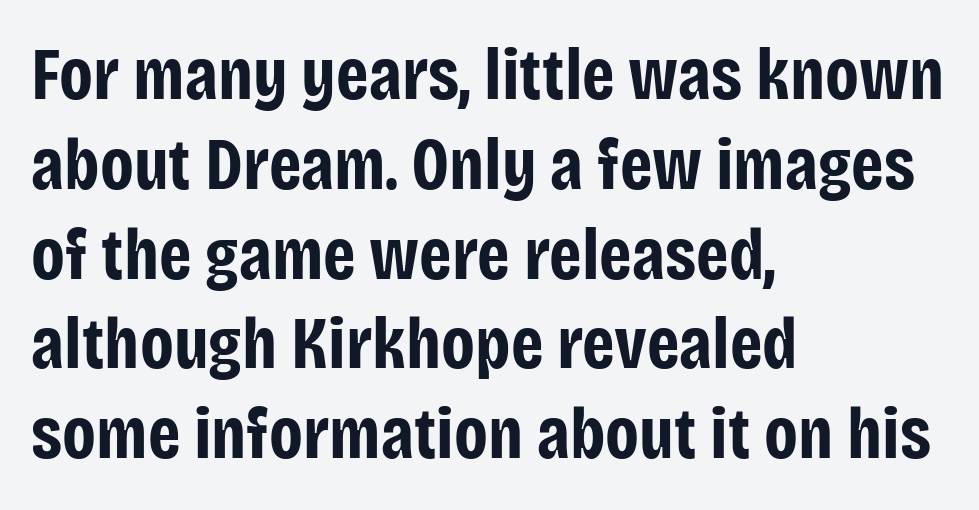
{"serif": "no", "italic": "no", "bold": "yes", "weight": "bold", "width": "condensed", "stroke_contrast": "low", "x_height": "large", "monospaced": "no", "underline": "no", "align": "left", "line_spacing_ratio": 1.23, "letter_spacing": "normal", "letter_spacing_em": 0.0, "glyph_px": 73}
